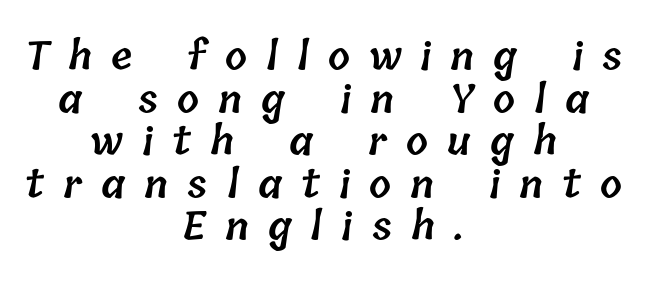
{"bold": "semi", "weight": "semibold", "width": "normal", "stroke_contrast": "low", "x_height": "medium", "monospaced": "no", "underline": "no", "align": "center", "line_spacing": "tight", "line_spacing_ratio": 1.09, "letter_spacing": "wide", "letter_spacing_em": 0.49, "glyph_px": 39}
